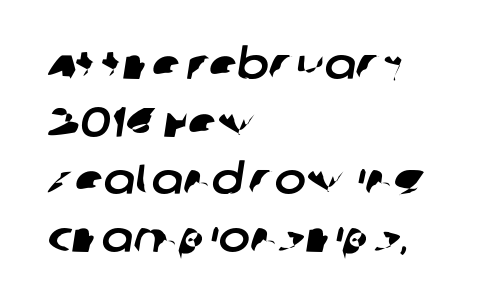
The image shows 42 px sans-serif type; set left-aligned, normal line spacing (1.37x), normal letter spacing, not underlined; low stroke contrast and a large x-height.
